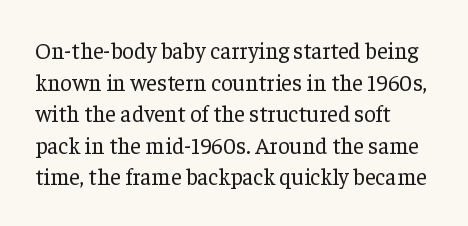
The image shows 23 px text type, upright; set left-aligned, normal line spacing (1.37x), normal letter spacing, not underlined.
